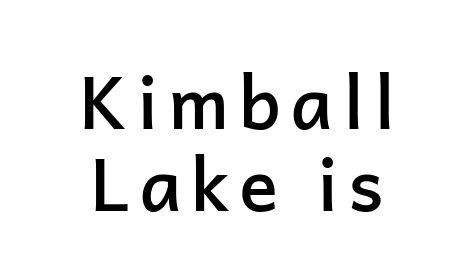
Q: Is the text bold? A: Semi-bold.
Q: Is the text italic (slanted)? A: No, it is upright.
Q: Is the typeface a serif or a sans-serif typeface? A: Sans-serif.
Q: Is the text underlined? A: No.
Q: How is the paragraph aligned? A: Centered.
Q: Is the spacing between lines tight, normal or loose? A: Tight.
Q: Width (condensed, normal, or wide)? A: Normal.
Q: Stroke contrast? A: Low.
Q: x-height? A: Medium.
Q: Monospaced? A: No.
